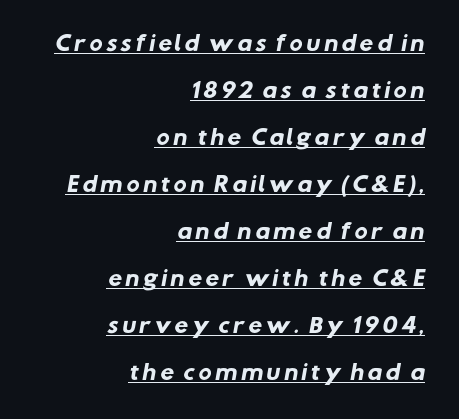
Does the leading feel generous? Absolutely, it's lavish. A baseline rule has been typeset under these characters. These lines are set flush right with a ragged left edge. Every letter is thick-stroked: bold, no question.
